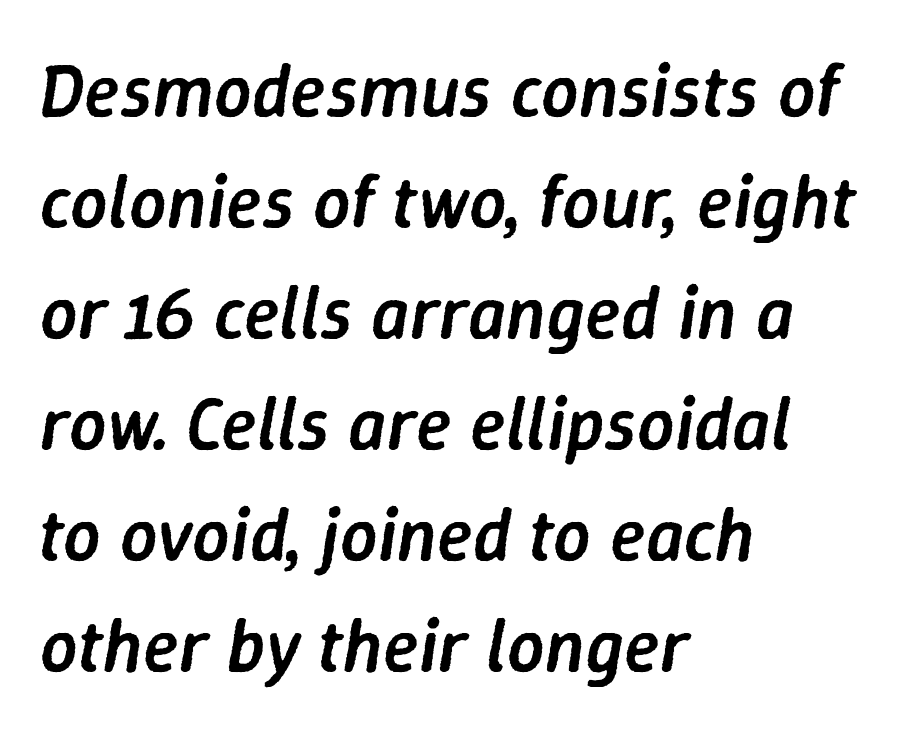
Q: Is the text bold? A: Semi-bold.
Q: Is the text italic (slanted)? A: Yes, it leans right by about 9 degrees.
Q: Is the text underlined? A: No.
Q: How is the paragraph aligned? A: Left-aligned.
Q: Is the spacing between letters normal or unusually wide? A: Normal.
Q: Is the spacing between lines tight, normal or loose? A: Normal.
Q: Width (condensed, normal, or wide)? A: Normal.
Q: Stroke contrast? A: Low.
Q: x-height? A: Medium.
Q: Monospaced? A: No.
